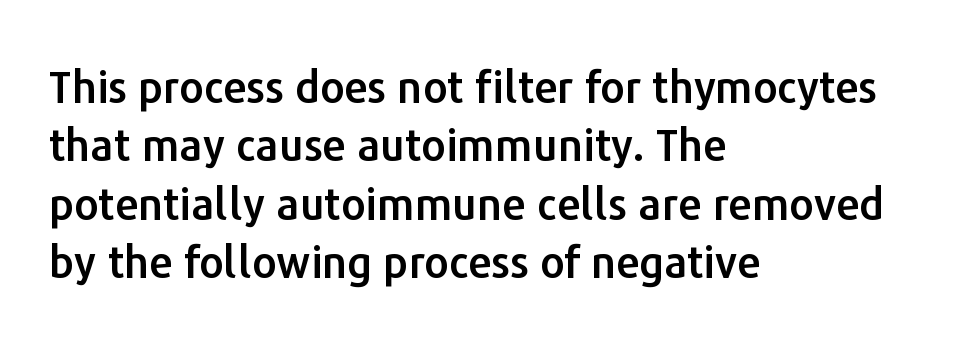
{"serif": "no", "italic": "no", "width": "normal", "stroke_contrast": "low", "x_height": "medium", "monospaced": "no", "underline": "no", "align": "left", "line_spacing": "normal", "line_spacing_ratio": 1.36, "letter_spacing": "normal", "letter_spacing_em": 0.0, "glyph_px": 43}
